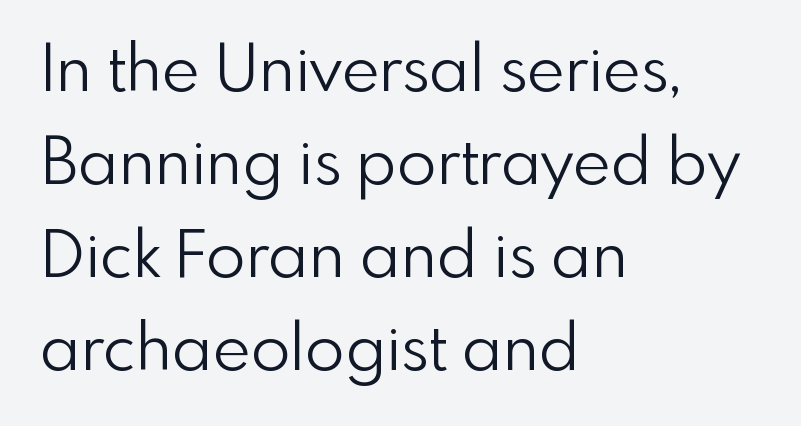
Q: Is the text bold? A: No.
Q: Is the text italic (slanted)? A: No, it is upright.
Q: Is the typeface a serif or a sans-serif typeface? A: Sans-serif.
Q: Is the text underlined? A: No.
Q: How is the paragraph aligned? A: Left-aligned.
Q: Is the spacing between letters normal or unusually wide? A: Normal.
Q: Is the spacing between lines tight, normal or loose? A: Normal.
Q: Width (condensed, normal, or wide)? A: Normal.
Q: x-height? A: Small.
Q: Monospaced? A: No.
